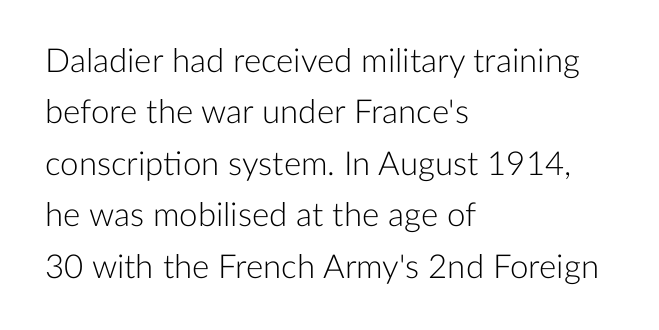
The face used here is proportionally spaced, like ordinary book or web type. The typeface chosen for these lines omits serifs. The passage shown is not bold in any degree. A clean baseline with only descenders dipping below it. The setting favours the left margin, as ordinary paragraphs usually do.
